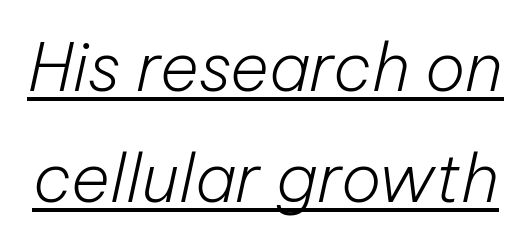
{"italic": "yes", "lean": "right", "slant_degrees": 12, "bold": "no", "weight": "light", "width": "normal", "stroke_contrast": "low", "x_height": "medium", "monospaced": "no", "underline": "yes", "line_spacing": "normal", "line_spacing_ratio": 1.66, "letter_spacing": "normal", "letter_spacing_em": 0.0, "glyph_px": 67}
